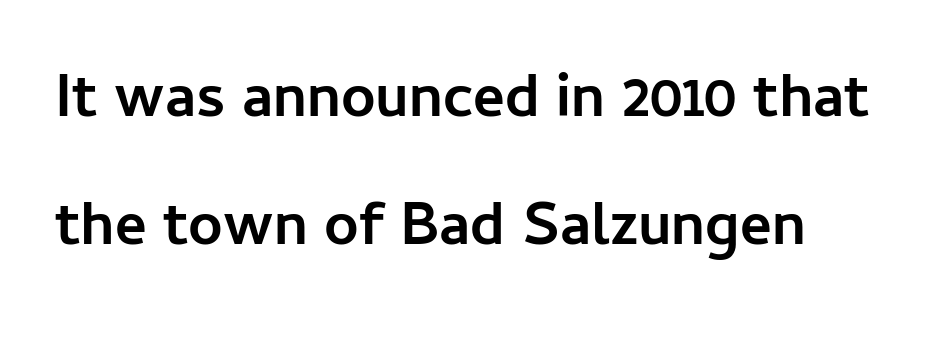
{"serif": "no", "italic": "no", "bold": "yes", "weight": "semibold", "width": "normal", "stroke_contrast": "low", "x_height": "medium", "monospaced": "no", "underline": "no", "line_spacing": "loose", "line_spacing_ratio": 2.1, "letter_spacing": "normal", "letter_spacing_em": 0.0, "glyph_px": 61}
